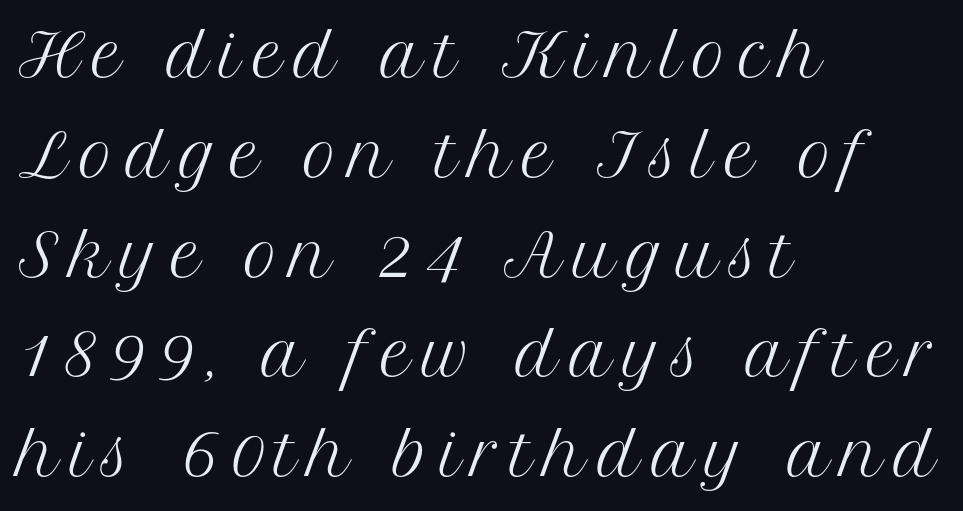
{"serif": "yes", "bold": "no", "weight": "regular", "width": "normal", "stroke_contrast": "medium", "x_height": "medium", "monospaced": "no", "underline": "no", "align": "left", "line_spacing_ratio": 1.72, "letter_spacing": "wide", "letter_spacing_em": 0.2, "glyph_px": 58}
